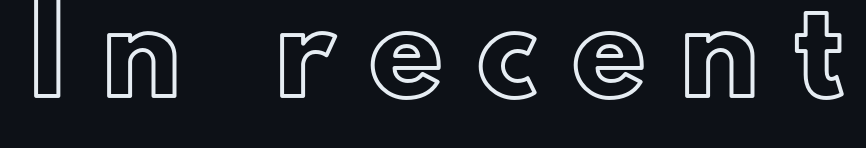
Q: Is the text italic (slanted)? A: No, it is upright.
Q: Is the text underlined? A: No.
Q: Is the spacing between letters normal or unusually wide? A: Unusually wide.
Q: Width (condensed, normal, or wide)? A: Normal.
Q: x-height? A: Small.
Q: Monospaced? A: No.
